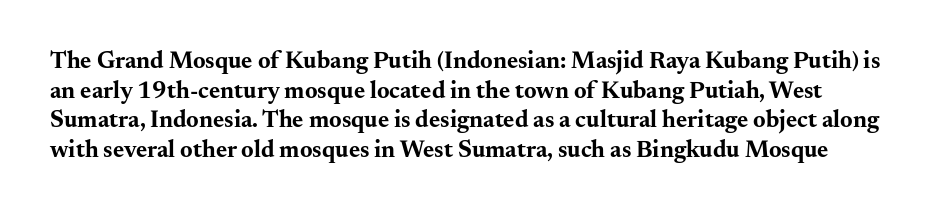
{"italic": "no", "bold": "yes", "underline": "no", "line_spacing_ratio": 1.23, "letter_spacing": "normal", "letter_spacing_em": 0.0, "glyph_px": 24}
